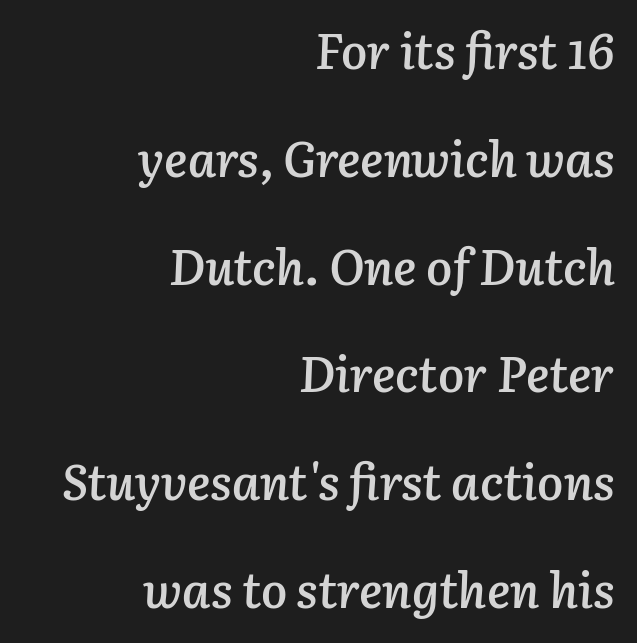
{"italic": "yes", "lean": "right", "slant_degrees": 3, "bold": "semi", "weight": "semibold", "width": "normal", "stroke_contrast": "low", "x_height": "medium", "monospaced": "no", "underline": "no", "align": "right", "line_spacing": "loose", "line_spacing_ratio": 2.2, "letter_spacing": "normal", "letter_spacing_em": 0.0, "glyph_px": 49}
